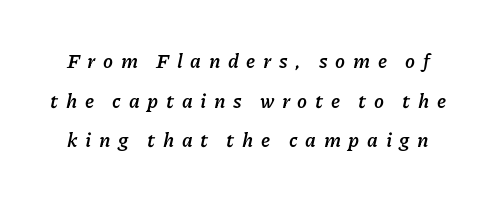
The image shows 20 px bold type, italic (leaning right); set loose line spacing (1.98x), unusually wide letter spacing (+0.38 em), not underlined.
